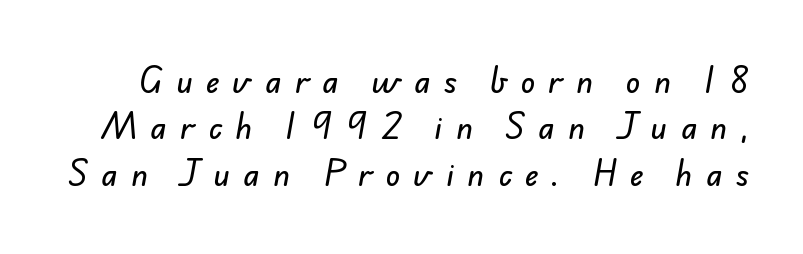
{"serif": "no", "width": "normal", "stroke_contrast": "low", "x_height": "small", "monospaced": "no", "underline": "no", "line_spacing": "normal", "line_spacing_ratio": 1.55, "letter_spacing": "wide", "letter_spacing_em": 0.45, "glyph_px": 30}
